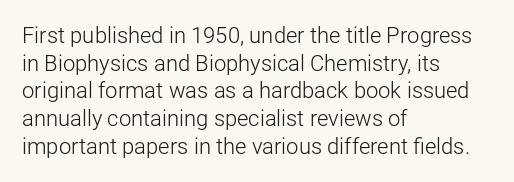
{"italic": "no", "bold": "no", "underline": "no", "align": "left", "line_spacing": "normal", "line_spacing_ratio": 1.26, "letter_spacing": "normal", "letter_spacing_em": 0.0, "glyph_px": 22}
